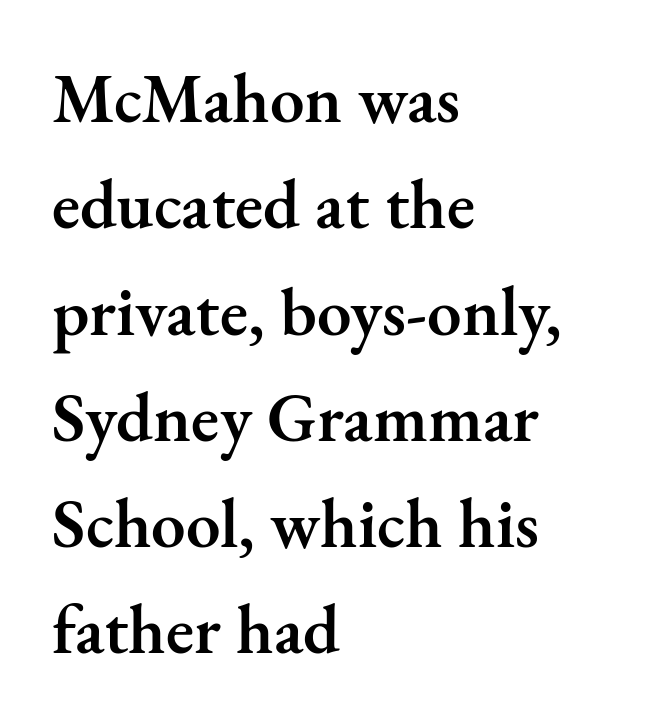
{"serif": "yes", "italic": "no", "bold": "semi", "weight": "semibold", "width": "normal", "stroke_contrast": "medium", "x_height": "small", "monospaced": "no", "underline": "no", "align": "left", "line_spacing": "normal", "line_spacing_ratio": 1.54, "letter_spacing": "normal", "letter_spacing_em": 0.0, "glyph_px": 69}
